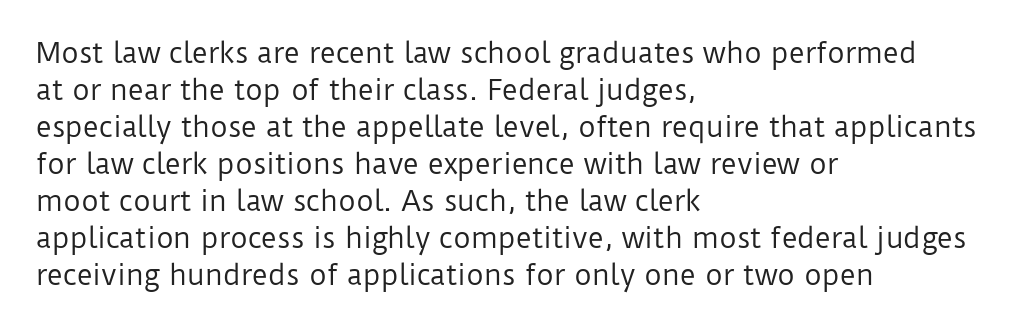
Q: Is the text bold? A: No.
Q: Is the text italic (slanted)? A: No, it is upright.
Q: Is the text underlined? A: No.
Q: How is the paragraph aligned? A: Left-aligned.
Q: Is the spacing between letters normal or unusually wide? A: Normal.
Q: Is the spacing between lines tight, normal or loose? A: Normal.
